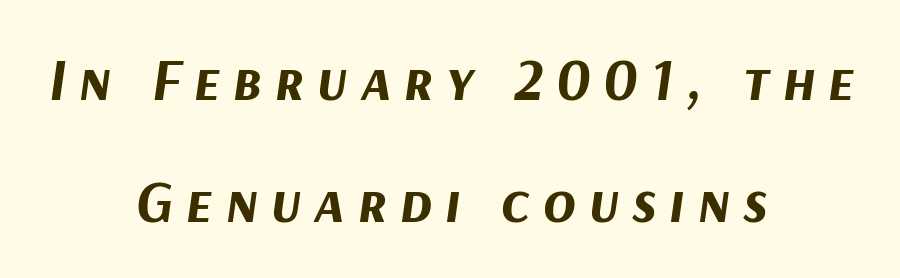
The image shows 60 px bold type, italic (leaning right); set centered, loose line spacing (2.03x), unusually wide letter spacing (+0.21 em), not underlined; medium stroke contrast and a medium x-height.
